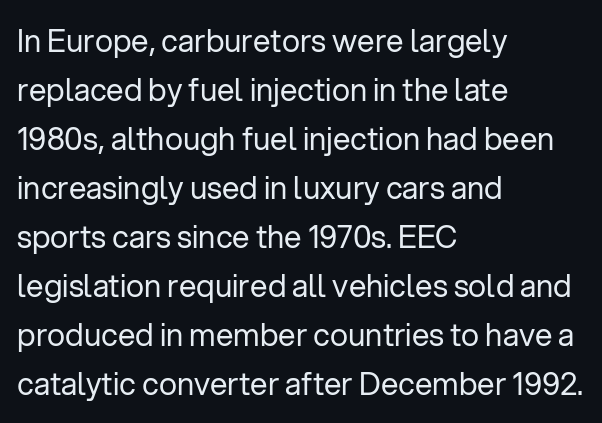
Q: Is the text bold? A: No.
Q: Is the text italic (slanted)? A: No, it is upright.
Q: Is the typeface a serif or a sans-serif typeface? A: Sans-serif.
Q: Is the text underlined? A: No.
Q: How is the paragraph aligned? A: Left-aligned.
Q: Is the spacing between letters normal or unusually wide? A: Normal.
Q: Is the spacing between lines tight, normal or loose? A: Normal.
Q: Width (condensed, normal, or wide)? A: Normal.
Q: Stroke contrast? A: Low.
Q: x-height? A: Medium.
Q: Monospaced? A: No.
